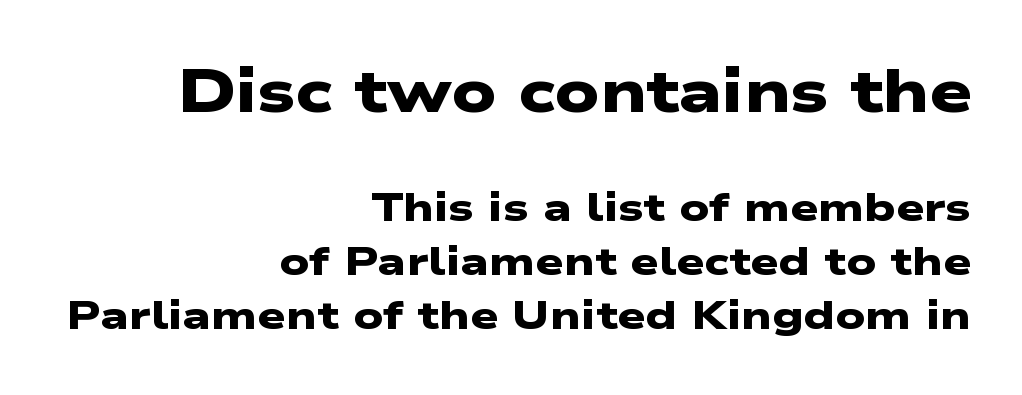
{"serif": "no", "bold": "yes", "weight": "heavy", "width": "wide", "stroke_contrast": "low", "x_height": "medium", "monospaced": "no", "underline": "no", "align": "right", "line_spacing": "normal", "line_spacing_ratio": 1.35, "letter_spacing": "normal", "letter_spacing_em": 0.0, "larger_block": "first", "size_ratio": 1.5, "glyph_px": 60}
